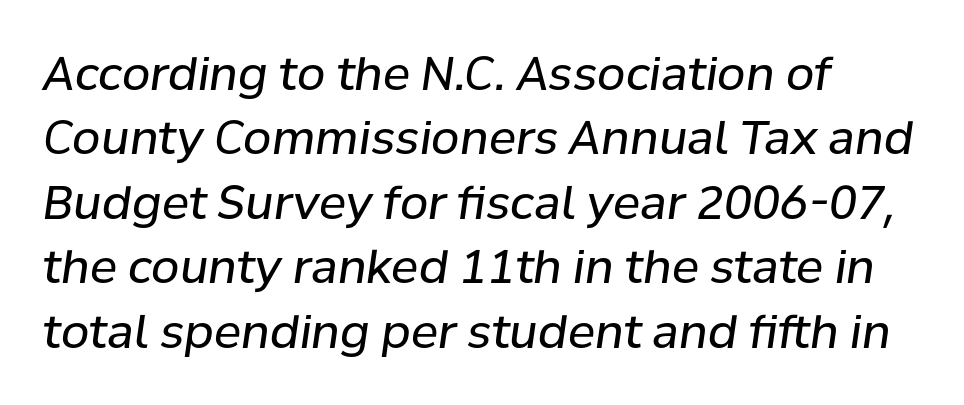
Q: Is the text bold? A: No.
Q: Is the text italic (slanted)? A: Yes, it leans right by about 8 degrees.
Q: Is the text underlined? A: No.
Q: How is the paragraph aligned? A: Left-aligned.
Q: Is the spacing between letters normal or unusually wide? A: Normal.
Q: Is the spacing between lines tight, normal or loose? A: Normal.
Q: Width (condensed, normal, or wide)? A: Normal.
Q: Stroke contrast? A: Low.
Q: x-height? A: Medium.
Q: Monospaced? A: No.
